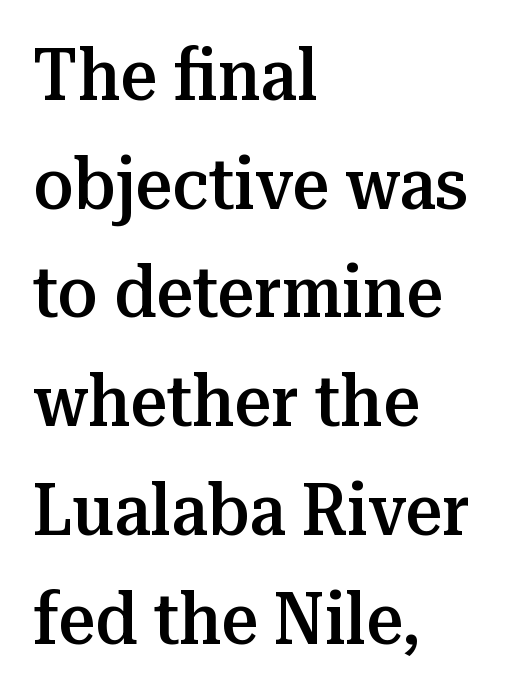
In terms of letterspacing, this is plain default setting. These lines stack with their left ends in a neat column. A typesetter would call this proportional, since set widths differ per character. Examine the stroke ends and you'll spot serifs. Any mark beneath the type? The region is blank.
